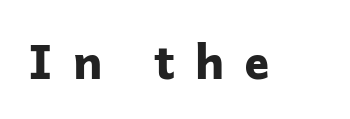
{"serif": "no", "italic": "no", "bold": "yes", "weight": "bold", "width": "normal", "stroke_contrast": "low", "x_height": "medium", "monospaced": "no", "underline": "no", "letter_spacing": "wide", "letter_spacing_em": 0.42, "glyph_px": 47}
